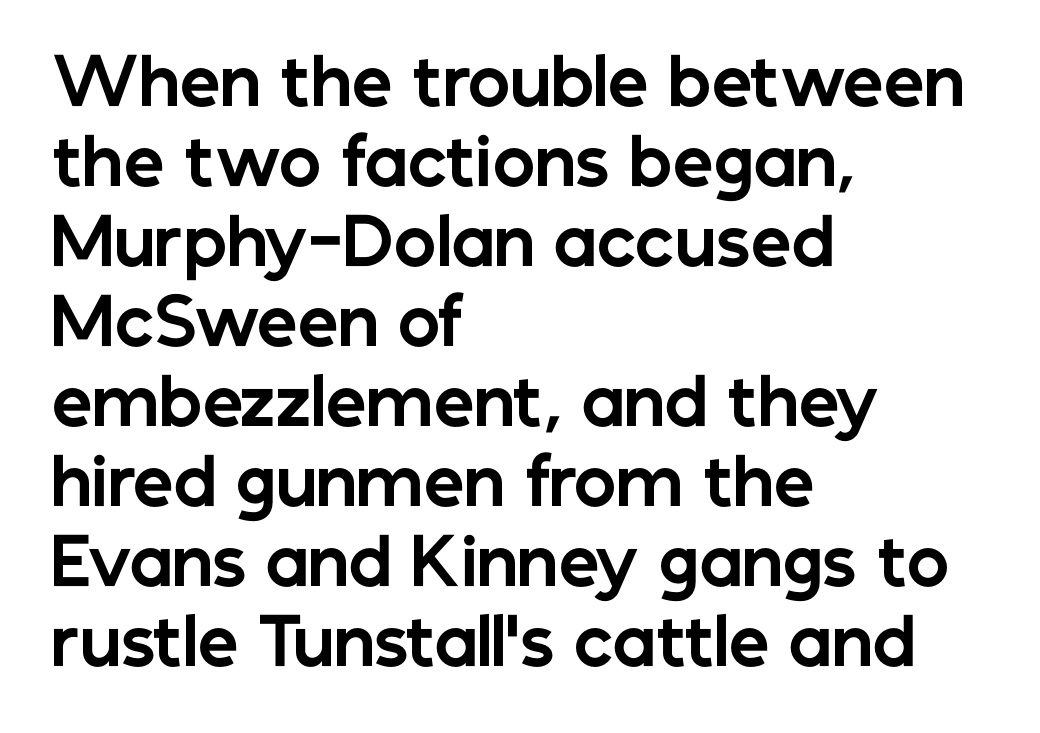
{"serif": "no", "italic": "no", "bold": "yes", "weight": "bold", "width": "normal", "stroke_contrast": "low", "x_height": "medium", "monospaced": "no", "underline": "no", "align": "left", "line_spacing": "normal", "line_spacing_ratio": 1.25, "letter_spacing": "normal", "letter_spacing_em": 0.0, "glyph_px": 64}
